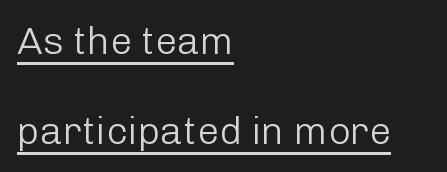
You could not count columns in this text — the font is proportionally spaced. What kind of face is this? One without serifs — a sans. Line spacing here is loose. Caption: standard tracking, unaltered.
